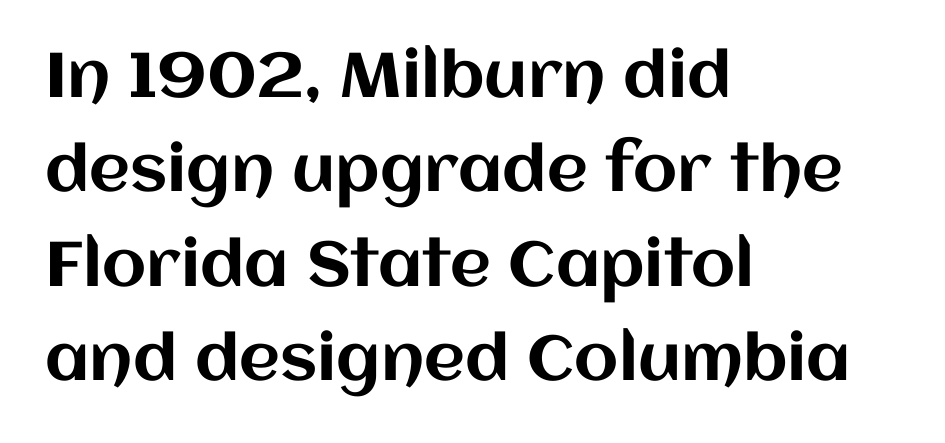
The face used here is proportionally spaced, like ordinary book or web type. Spacing between characters is what you'd get straight out of the box. The lines are quadded left. Every stem runs plumb, perpendicular to the baseline. Reading down the column, the eye jumps a familiar distance to each next line. Words float on clear page, feet unadorned.
